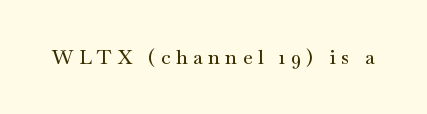
Q: Is the text italic (slanted)? A: No, it is upright.
Q: Is the text underlined? A: No.
Q: Is the spacing between letters normal or unusually wide? A: Unusually wide.
